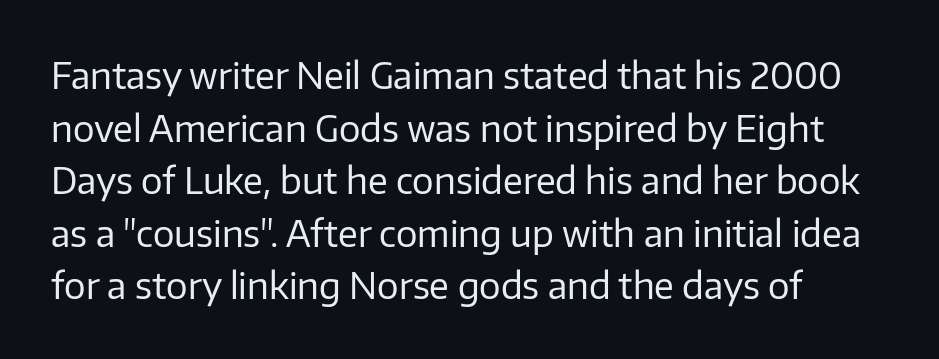
The image shows 36 px regular-weight sans-serif type, upright; set left-aligned, normal line spacing (1.46x), normal letter spacing, not underlined; low stroke contrast and a medium x-height.
